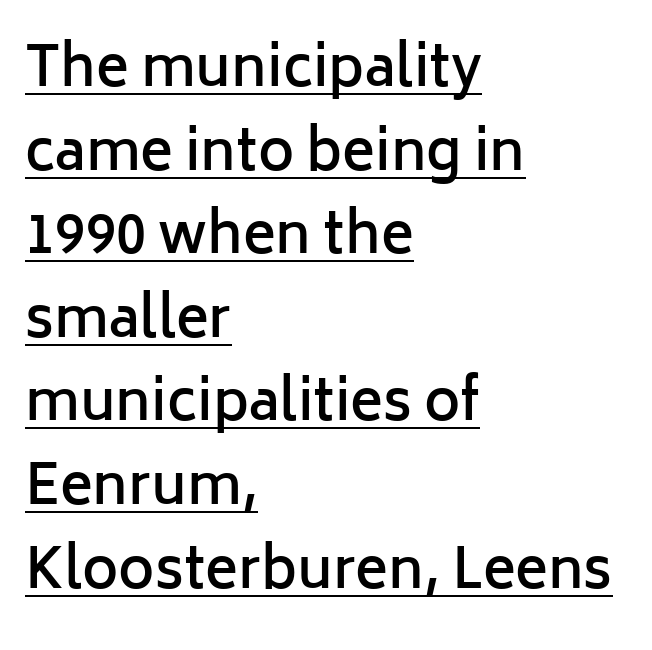
{"serif": "no", "italic": "no", "bold": "semi", "weight": "semibold", "width": "normal", "stroke_contrast": "low", "x_height": "medium", "monospaced": "no", "underline": "yes", "align": "left", "line_spacing": "normal", "line_spacing_ratio": 1.52, "letter_spacing": "normal", "letter_spacing_em": 0.0, "glyph_px": 55}
